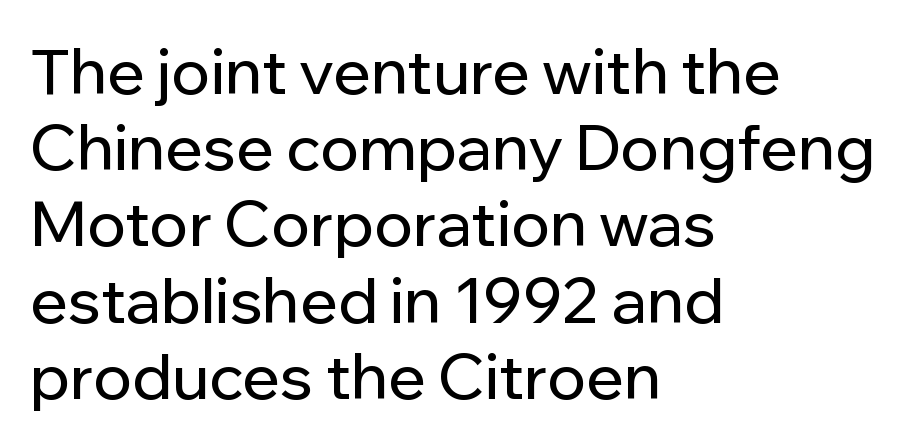
The image shows 63 px sans-serif type, upright; set left-aligned, line spacing 1.21x, normal letter spacing, not underlined; low stroke contrast and a medium x-height.
